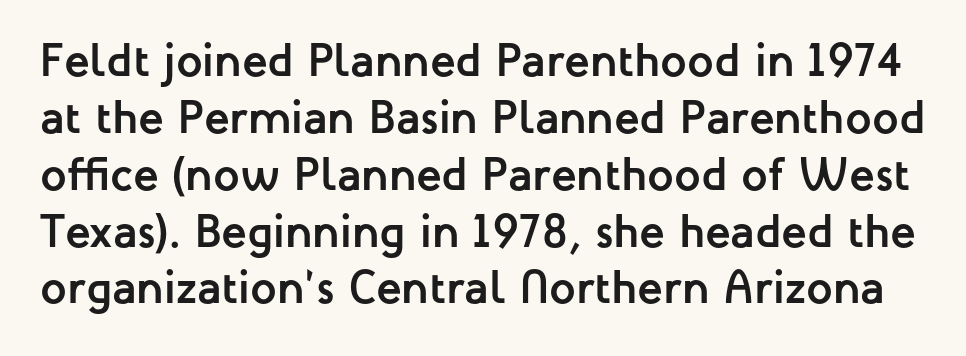
The image shows 47 px semibold sans-serif type, upright; set line spacing 1.21x, normal letter spacing, not underlined; low stroke contrast and a medium x-height.
